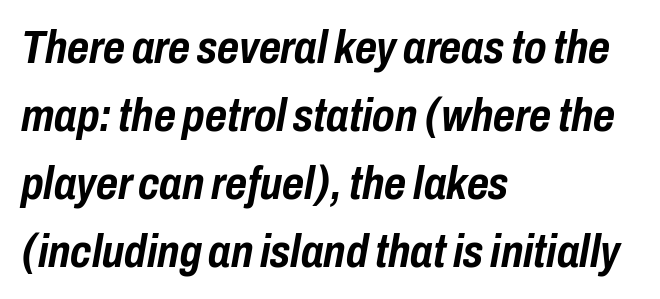
{"italic": "yes", "lean": "right", "slant_degrees": 10, "bold": "yes", "weight": "semibold", "width": "condensed", "stroke_contrast": "low", "x_height": "medium", "monospaced": "no", "underline": "no", "align": "left", "line_spacing": "normal", "line_spacing_ratio": 1.45, "letter_spacing": "normal", "letter_spacing_em": 0.0, "glyph_px": 47}
